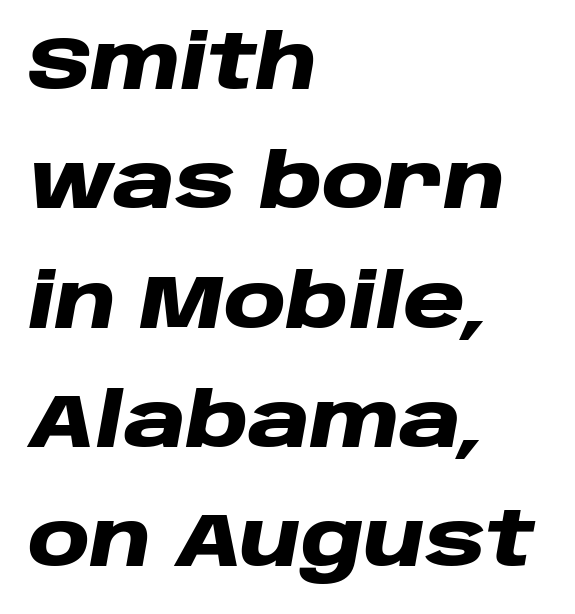
{"italic": "yes", "lean": "right", "slant_degrees": 10, "bold": "yes", "weight": "heavy", "width": "wide", "stroke_contrast": "low", "x_height": "large", "monospaced": "no", "underline": "no", "align": "left", "line_spacing": "normal", "line_spacing_ratio": 1.57, "letter_spacing": "normal", "letter_spacing_em": 0.0, "glyph_px": 76}
